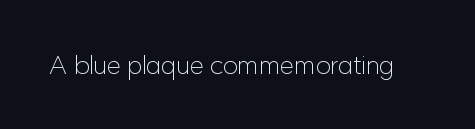
Q: Is the text bold? A: No.
Q: Is the text italic (slanted)? A: No, it is upright.
Q: Is the text underlined? A: No.
Q: Is the spacing between letters normal or unusually wide? A: Normal.
